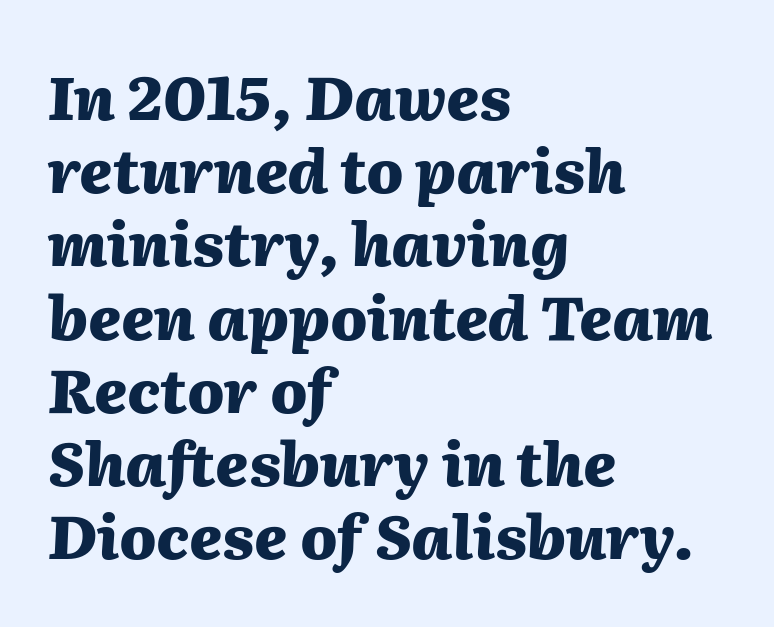
The image shows 61 px heavy type, italic (leaning right); set left-aligned, line spacing 1.2x, normal letter spacing, not underlined; medium stroke contrast and a medium x-height.
